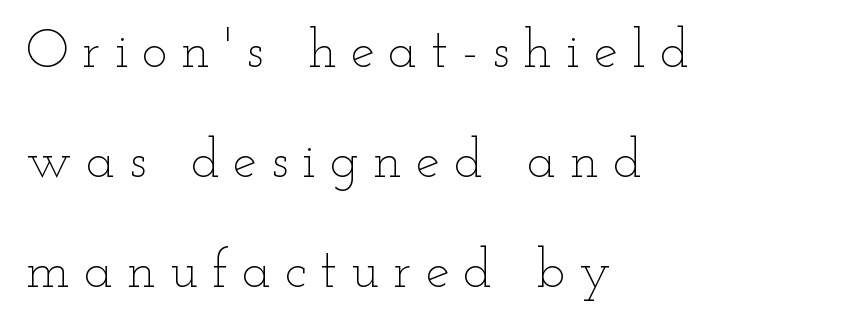
The image shows 54 px thin, wide type, upright; set left-aligned, loose line spacing (2.04x), unusually wide letter spacing (+0.26 em), not underlined; low stroke contrast and a small x-height.
